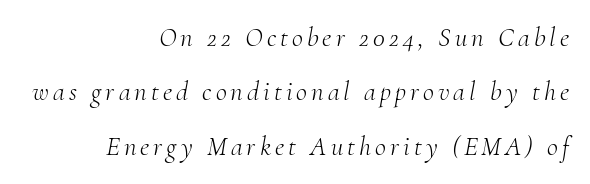
{"italic": "yes", "lean": "right", "slant_degrees": 10, "bold": "no", "underline": "no", "align": "right", "line_spacing": "loose", "line_spacing_ratio": 2.01, "glyph_px": 27}
